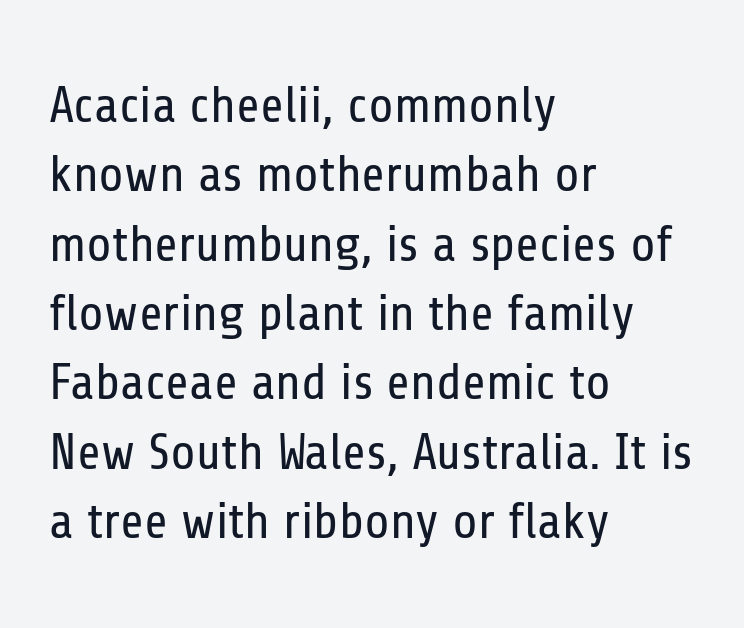
Unbolded letterforms with no extra heft. The text block is weighted toward the left margin, trailing off unevenly rightward. Descender tails drop into unmarked territory. Students, observe: this is what conventionally led text looks like.
